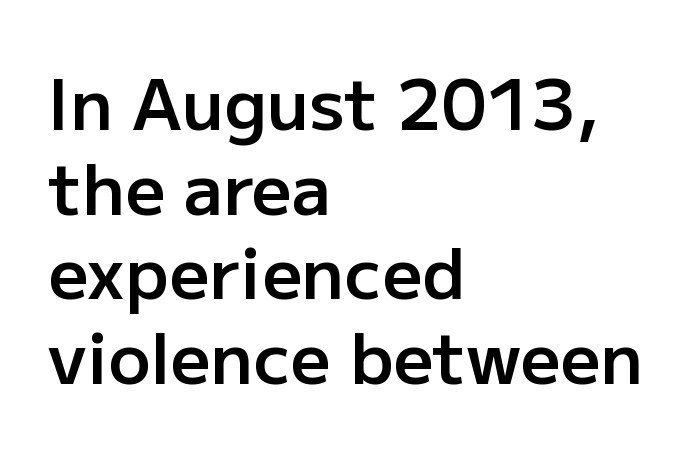
The rendering anchors every line to the left-hand side. Letter spacing: default. Letters rest on an invisible, unmarked baseline. Italic? Not at all — the glyphs are vertical. The font family rendered here belongs to the sans-serif group. The letters advance in unequal steps, a hallmark of proportional type.
